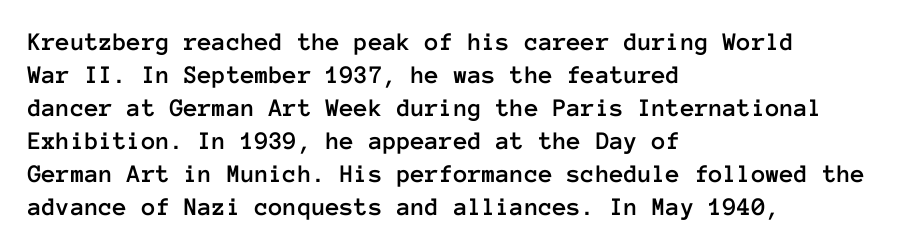
Q: Is the text italic (slanted)? A: No, it is upright.
Q: Is the text underlined? A: No.
Q: How is the paragraph aligned? A: Left-aligned.
Q: Is the spacing between letters normal or unusually wide? A: Normal.
Q: Is the spacing between lines tight, normal or loose? A: Normal.
